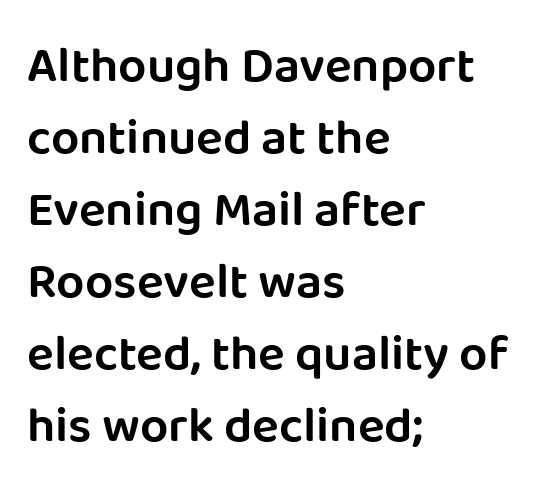
The image shows 50 px semibold sans-serif type, upright; set left-aligned, normal line spacing (1.44x), normal letter spacing, not underlined; low stroke contrast and a large x-height.
